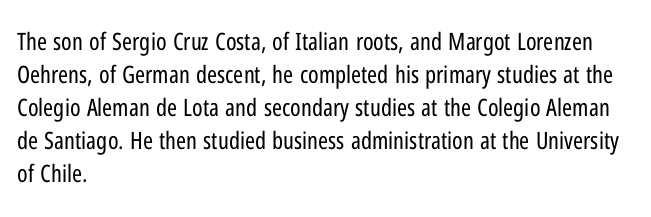
Q: Is the text bold? A: No.
Q: Is the text italic (slanted)? A: No, it is upright.
Q: Is the text underlined? A: No.
Q: How is the paragraph aligned? A: Left-aligned.
Q: Is the spacing between letters normal or unusually wide? A: Normal.
Q: Is the spacing between lines tight, normal or loose? A: Normal.
